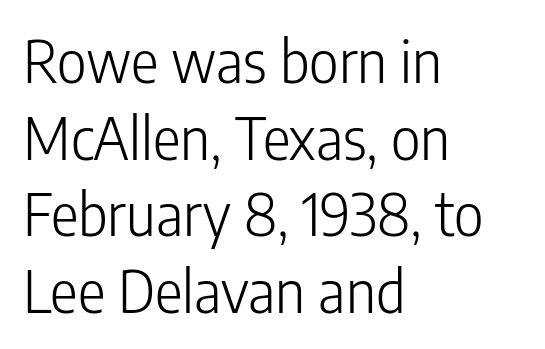
Q: Is the text bold? A: No.
Q: Is the text italic (slanted)? A: No, it is upright.
Q: Is the typeface a serif or a sans-serif typeface? A: Sans-serif.
Q: Is the text underlined? A: No.
Q: How is the paragraph aligned? A: Left-aligned.
Q: Is the spacing between letters normal or unusually wide? A: Normal.
Q: Is the spacing between lines tight, normal or loose? A: Normal.
Q: Width (condensed, normal, or wide)? A: Condensed.
Q: Stroke contrast? A: Low.
Q: x-height? A: Medium.
Q: Monospaced? A: No.
